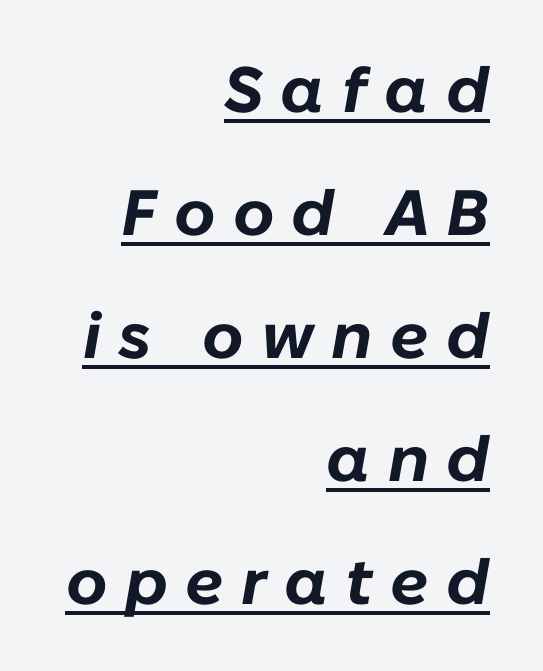
Q: Is the text bold? A: Yes.
Q: Is the text italic (slanted)? A: Yes, it leans right by about 10 degrees.
Q: Is the text underlined? A: Yes.
Q: How is the paragraph aligned? A: Right-aligned.
Q: Is the spacing between letters normal or unusually wide? A: Unusually wide.
Q: Is the spacing between lines tight, normal or loose? A: Loose.
Q: Width (condensed, normal, or wide)? A: Normal.
Q: Stroke contrast? A: Low.
Q: x-height? A: Medium.
Q: Monospaced? A: No.
